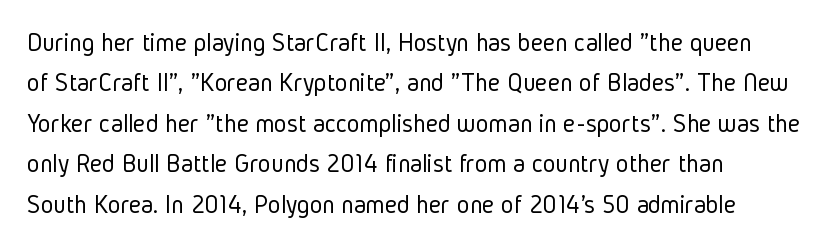
Q: Is the text bold? A: No.
Q: Is the text italic (slanted)? A: No, it is upright.
Q: Is the text underlined? A: No.
Q: Is the spacing between letters normal or unusually wide? A: Normal.
Q: Is the spacing between lines tight, normal or loose? A: Normal.
